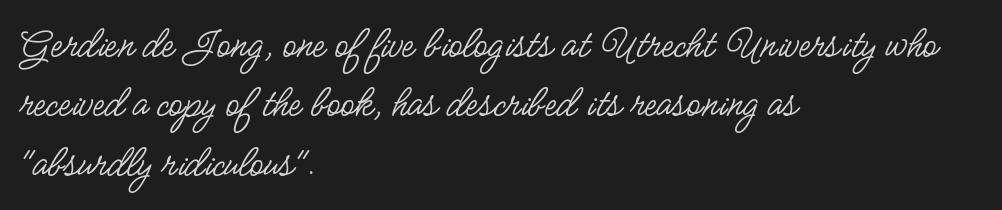
{"serif": "no", "bold": "no", "weight": "regular", "width": "condensed", "stroke_contrast": "low", "x_height": "small", "monospaced": "no", "underline": "no", "align": "left", "line_spacing": "normal", "line_spacing_ratio": 1.32, "letter_spacing": "normal", "letter_spacing_em": 0.0, "glyph_px": 45}
